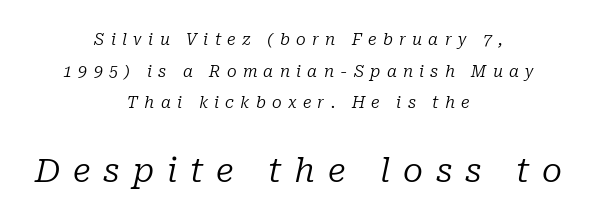
{"serif": "yes", "italic": "yes", "lean": "right", "slant_degrees": 10, "bold": "no", "weight": "regular", "width": "normal", "stroke_contrast": "low", "x_height": "medium", "monospaced": "no", "underline": "no", "align": "center", "line_spacing": "loose", "line_spacing_ratio": 1.98, "letter_spacing": "wide", "letter_spacing_em": 0.39, "larger_block": "second", "size_ratio": 2.06, "glyph_px": 33}
